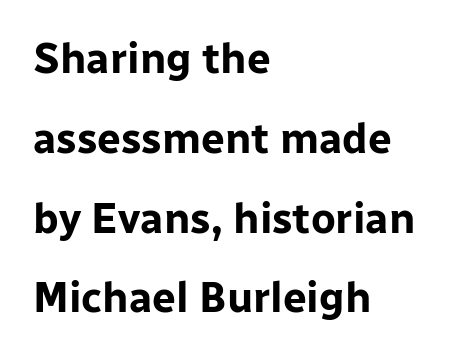
{"serif": "no", "italic": "no", "bold": "yes", "weight": "bold", "width": "normal", "stroke_contrast": "low", "x_height": "medium", "monospaced": "no", "underline": "no", "align": "left", "line_spacing": "loose", "line_spacing_ratio": 1.9, "letter_spacing": "normal", "letter_spacing_em": 0.0, "glyph_px": 42}
